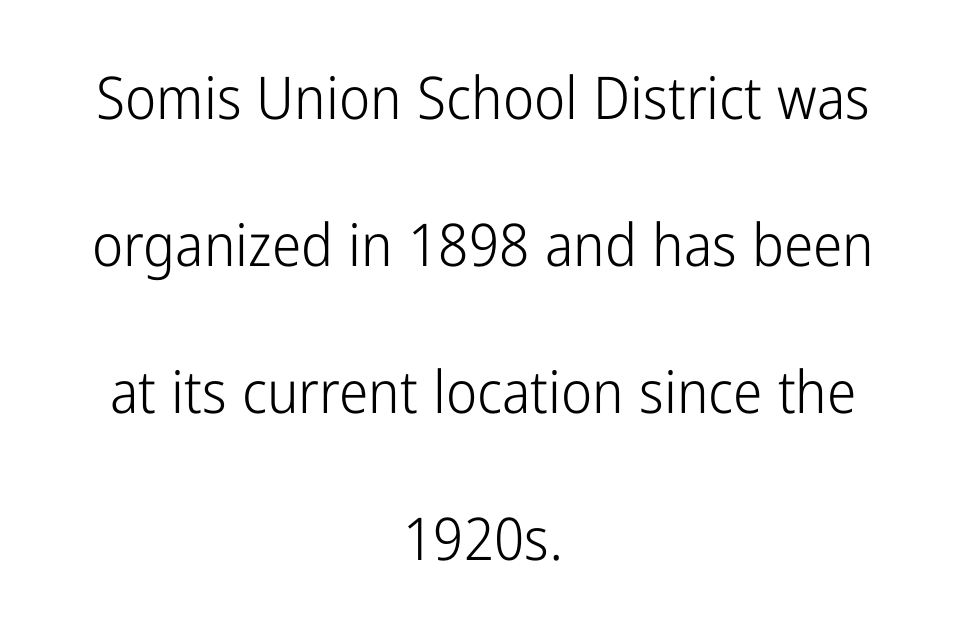
{"serif": "no", "italic": "no", "bold": "no", "weight": "light", "width": "condensed", "stroke_contrast": "low", "x_height": "medium", "monospaced": "no", "underline": "no", "align": "center", "line_spacing": "loose", "line_spacing_ratio": 2.49, "letter_spacing": "normal", "letter_spacing_em": 0.0, "glyph_px": 59}
